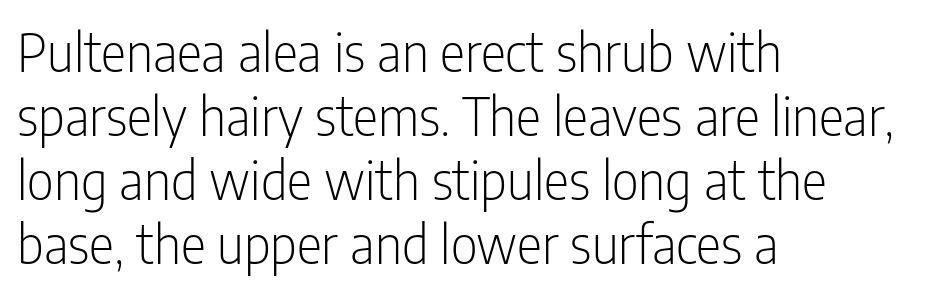
Q: Is the text bold? A: No.
Q: Is the text italic (slanted)? A: No, it is upright.
Q: Is the typeface a serif or a sans-serif typeface? A: Sans-serif.
Q: Is the text underlined? A: No.
Q: How is the paragraph aligned? A: Left-aligned.
Q: Is the spacing between letters normal or unusually wide? A: Normal.
Q: Width (condensed, normal, or wide)? A: Condensed.
Q: Stroke contrast? A: Low.
Q: x-height? A: Medium.
Q: Monospaced? A: No.
